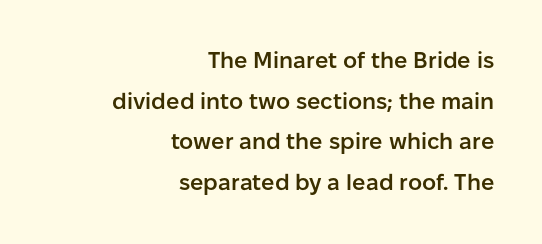
Glance below the letters and you will spot only blank space. A fair bit of extra ink — the face is semibold, not bold. Horizontally, the lines are justified to the trailing edge only. Every stem runs plumb, perpendicular to the baseline.
